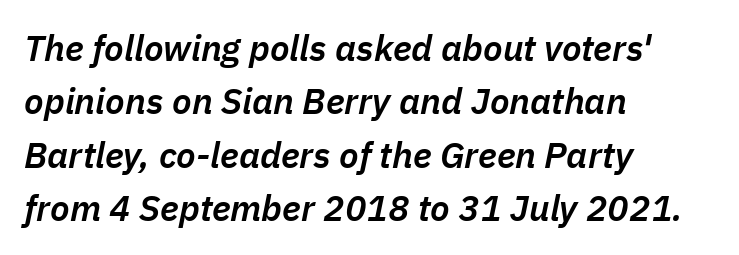
{"italic": "yes", "lean": "right", "slant_degrees": 11, "bold": "semi", "weight": "semibold", "width": "normal", "stroke_contrast": "low", "x_height": "medium", "monospaced": "no", "underline": "no", "align": "left", "line_spacing": "normal", "line_spacing_ratio": 1.48, "letter_spacing": "normal", "letter_spacing_em": 0.0, "glyph_px": 36}
